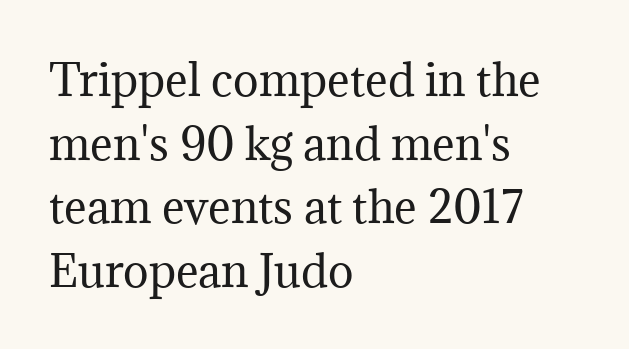
The image shows 43 px regular-weight serif type, upright; set left-aligned, normal line spacing (1.48x), normal letter spacing, not underlined; medium stroke contrast and a medium x-height.
